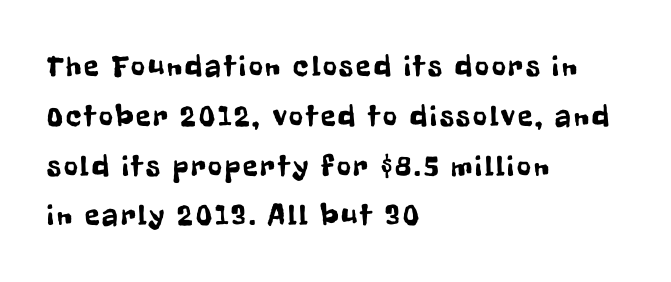
The image shows 30 px condensed sans-serif type, upright; set left-aligned, normal line spacing (1.66x), not underlined; low stroke contrast and a medium x-height.
